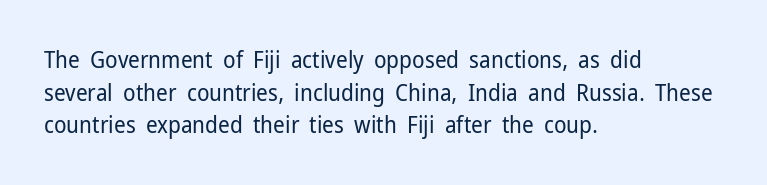
Q: Is the text bold? A: No.
Q: Is the text italic (slanted)? A: No, it is upright.
Q: Is the text underlined? A: No.
Q: How is the paragraph aligned? A: Left-aligned.
Q: Is the spacing between letters normal or unusually wide? A: Normal.
Q: Is the spacing between lines tight, normal or loose? A: Normal.
